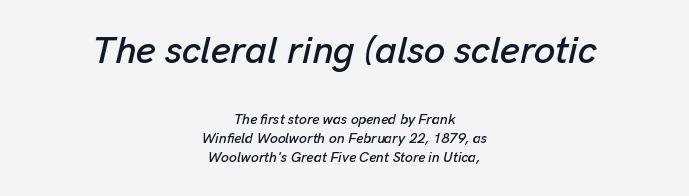
Italic: yes, the glyphs are oblique. These lines are rendered in a variable-pitch font. Check under the words: just untouched page. Look at the tracking — it's just the regular setting, nothing added. Leftover space on each line is divided equally before and after the words.
